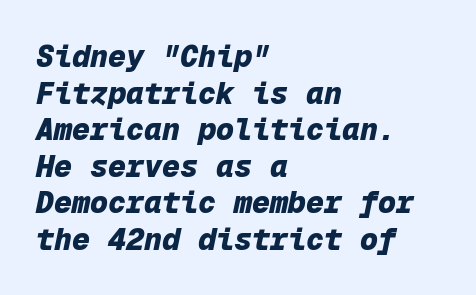
{"italic": "yes", "lean": "right", "slant_degrees": 12, "bold": "yes", "weight": "heavy", "width": "normal", "stroke_contrast": "low", "x_height": "medium", "monospaced": "yes", "underline": "no", "align": "left", "line_spacing_ratio": 1.22, "letter_spacing": "normal", "letter_spacing_em": 0.0, "glyph_px": 30}
